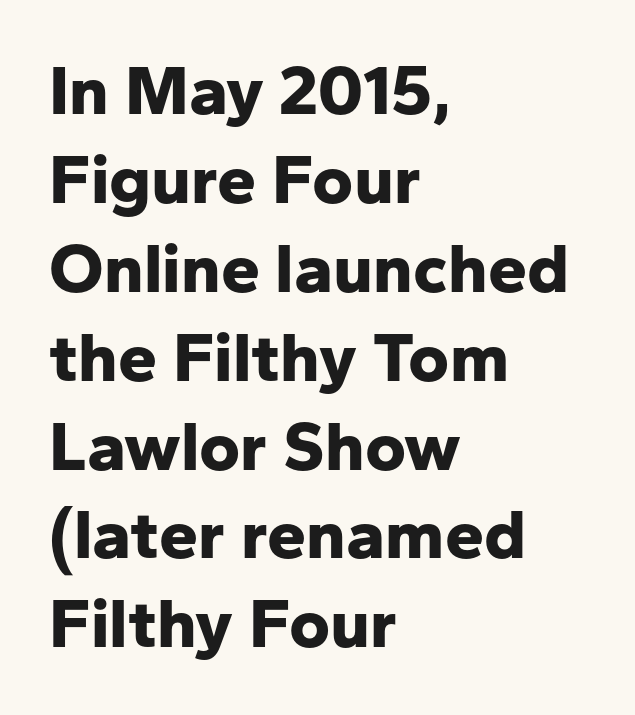
The image shows 70 px bold sans-serif type, upright; set left-aligned, normal line spacing (1.27x), normal letter spacing, not underlined; low stroke contrast and a medium x-height.
